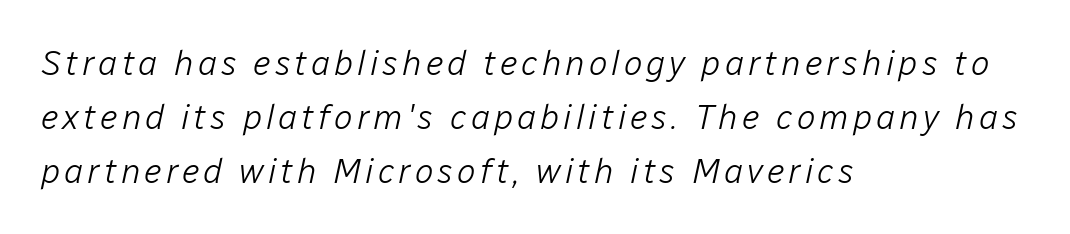
{"italic": "yes", "lean": "right", "slant_degrees": 12, "bold": "no", "weight": "light", "width": "normal", "stroke_contrast": "low", "x_height": "medium", "monospaced": "no", "underline": "no", "align": "left", "line_spacing": "normal", "line_spacing_ratio": 1.55, "glyph_px": 35}
